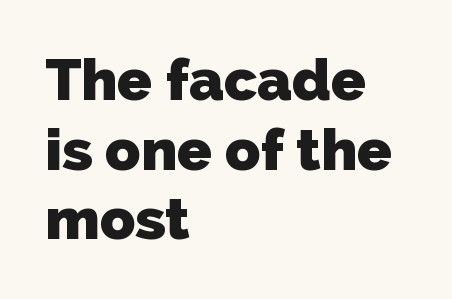
The image shows 58 px heavy sans-serif type; set left-aligned, line spacing 1.2x, normal letter spacing, not underlined; low stroke contrast and a medium x-height.
